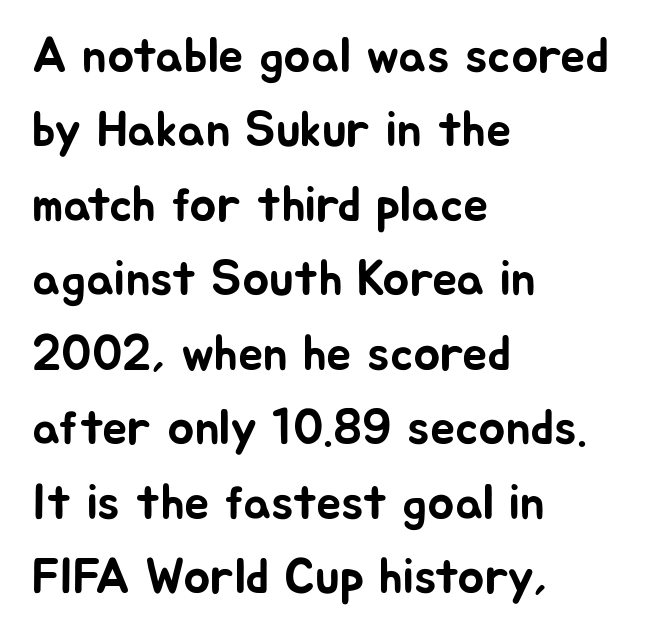
{"serif": "no", "italic": "no", "width": "normal", "stroke_contrast": "low", "x_height": "medium", "monospaced": "no", "underline": "no", "align": "left", "line_spacing": "normal", "line_spacing_ratio": 1.49, "letter_spacing": "normal", "letter_spacing_em": 0.0, "glyph_px": 50}
